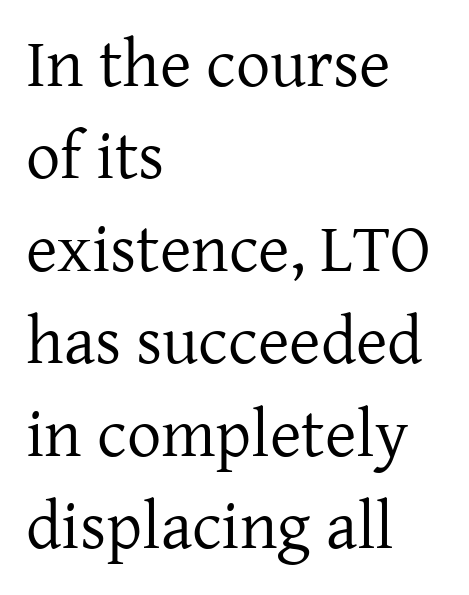
The image shows 68 px regular-weight serif type, upright; set left-aligned, normal line spacing (1.36x), normal letter spacing, not underlined; low stroke contrast and a medium x-height.
